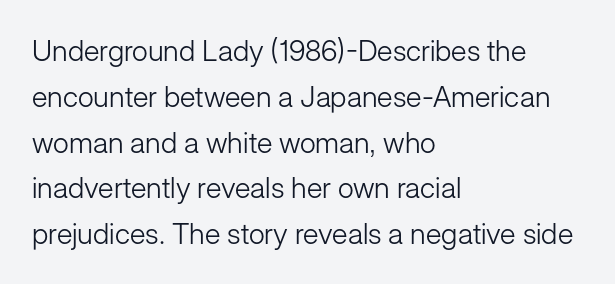
The image shows 29 px light sans-serif type, upright; set left-aligned, normal line spacing (1.58x), normal letter spacing, not underlined; low stroke contrast and a medium x-height.
